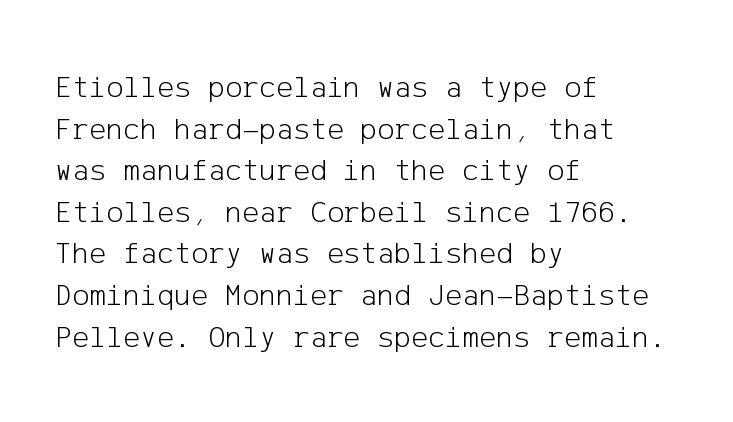
{"serif": "no", "italic": "no", "bold": "no", "weight": "light", "width": "normal", "stroke_contrast": "low", "x_height": "medium", "underline": "no", "align": "left", "line_spacing": "normal", "line_spacing_ratio": 1.3, "letter_spacing": "normal", "letter_spacing_em": 0.0, "glyph_px": 32}
